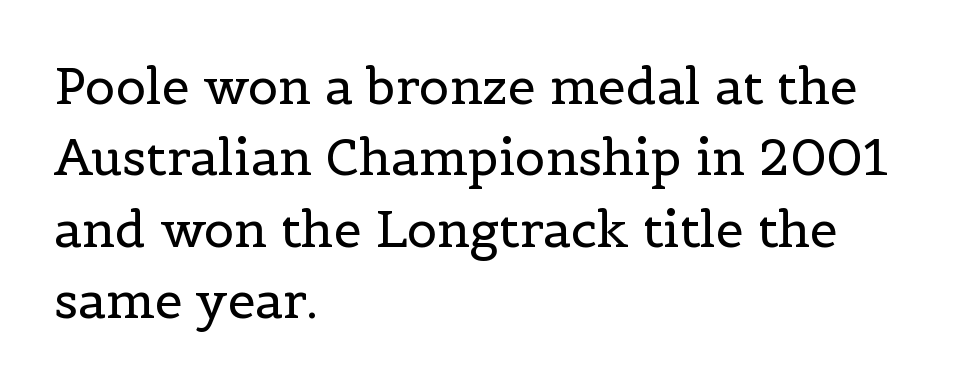
{"serif": "yes", "italic": "no", "bold": "no", "weight": "regular", "width": "normal", "x_height": "medium", "monospaced": "no", "underline": "no", "align": "left", "line_spacing": "normal", "line_spacing_ratio": 1.43, "letter_spacing": "normal", "letter_spacing_em": 0.0, "glyph_px": 50}
